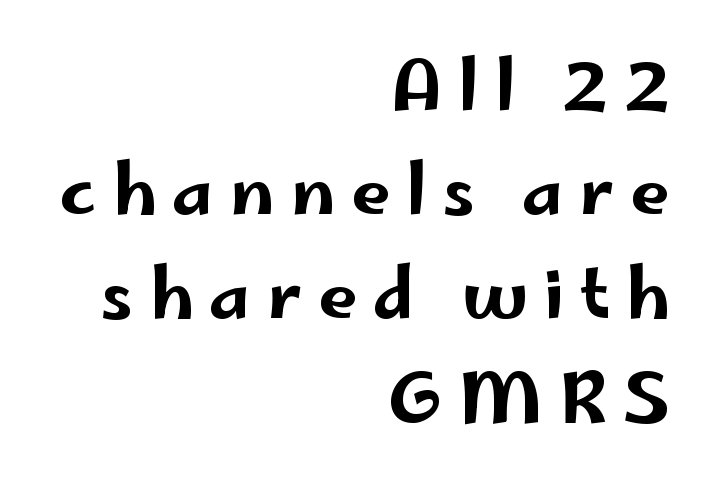
{"serif": "no", "italic": "no", "width": "wide", "stroke_contrast": "low", "x_height": "small", "monospaced": "no", "underline": "no", "align": "right", "line_spacing": "normal", "line_spacing_ratio": 1.51, "letter_spacing": "wide", "letter_spacing_em": 0.23, "glyph_px": 69}
